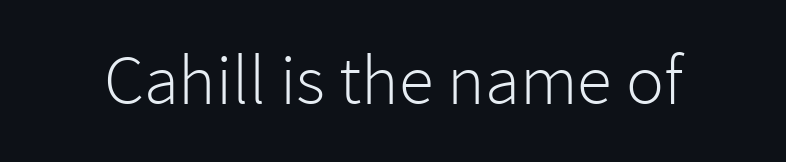
Q: Is the text bold? A: No.
Q: Is the text italic (slanted)? A: No, it is upright.
Q: Is the typeface a serif or a sans-serif typeface? A: Sans-serif.
Q: Is the text underlined? A: No.
Q: Is the spacing between letters normal or unusually wide? A: Normal.
Q: Width (condensed, normal, or wide)? A: Normal.
Q: Stroke contrast? A: Low.
Q: x-height? A: Medium.
Q: Monospaced? A: No.
